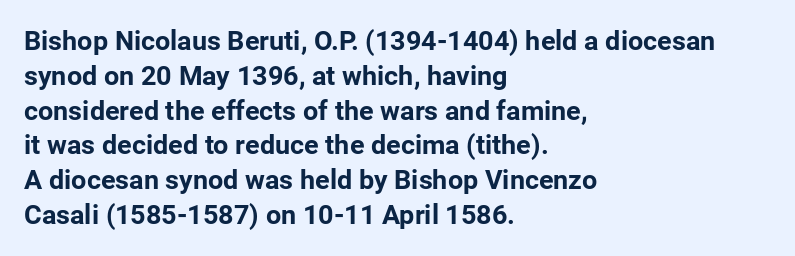
Q: Is the text bold? A: Yes.
Q: Is the text italic (slanted)? A: No, it is upright.
Q: Is the text underlined? A: No.
Q: How is the paragraph aligned? A: Left-aligned.
Q: Is the spacing between letters normal or unusually wide? A: Normal.
Q: Is the spacing between lines tight, normal or loose? A: Normal.
